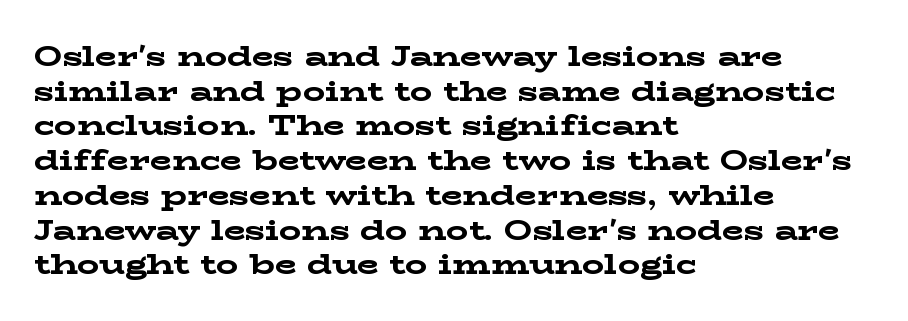
Serifs: yes, visible at the terminals of the letterforms. The line texture is even and compact thanks to regular tracking. Bare-footed words on every line. If you drew a line through each stem, it would be perfectly vertical. Bold? Absolutely — the strokes are thick and heavy. A classic flush-left, rag-right setting is used for this passage.
